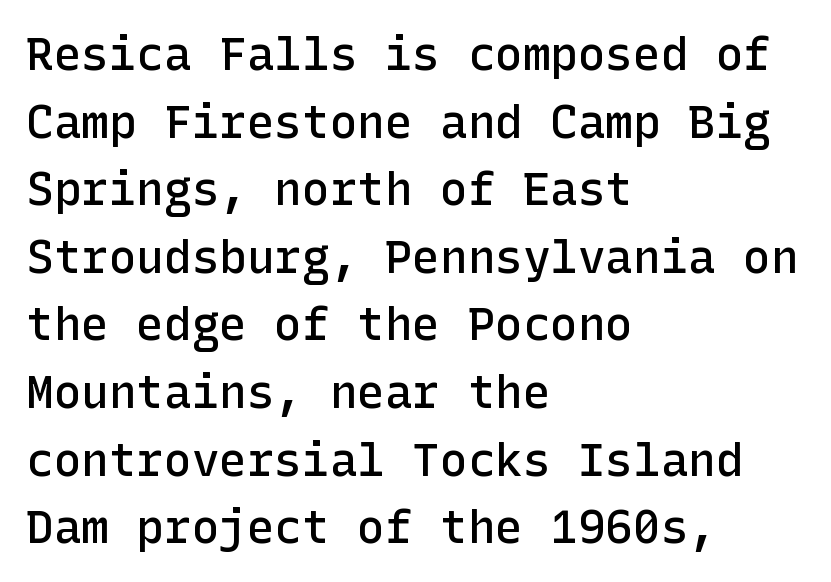
These lines stack with their left ends in a neat column. Vertical strokes here are truly vertical. This is the in-between weight designers call semibold or demi. In terms of leading, this rendering sits right in the middle. The horizontal fit of the characters is conventional and even. Classification — sans serif.
